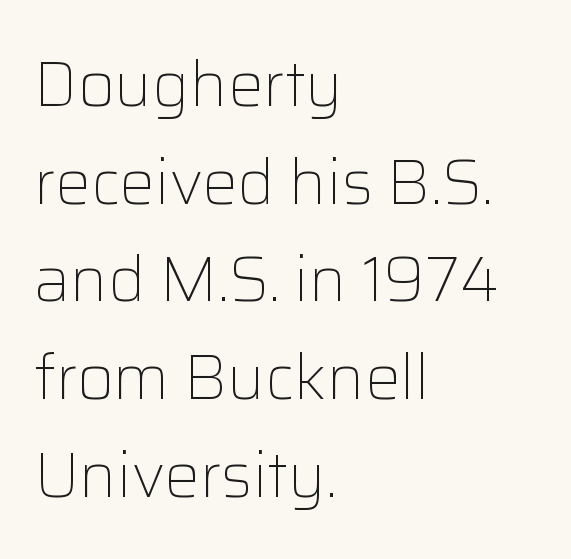
The image shows 63 px light sans-serif type, upright; set left-aligned, normal line spacing (1.55x), normal letter spacing, not underlined; low stroke contrast and a medium x-height.
